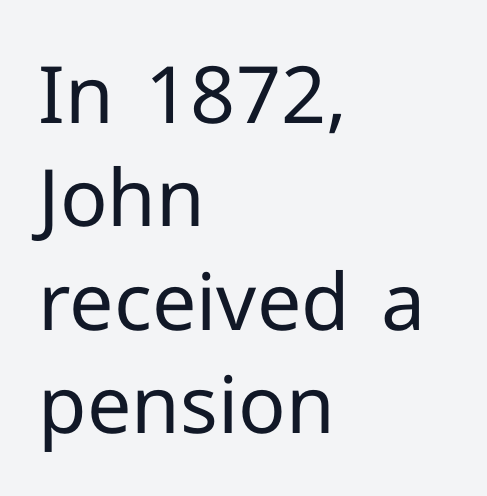
Q: Is the text bold? A: No.
Q: Is the text italic (slanted)? A: No, it is upright.
Q: Is the typeface a serif or a sans-serif typeface? A: Sans-serif.
Q: Is the text underlined? A: No.
Q: How is the paragraph aligned? A: Left-aligned.
Q: Is the spacing between letters normal or unusually wide? A: Normal.
Q: Is the spacing between lines tight, normal or loose? A: Normal.
Q: Width (condensed, normal, or wide)? A: Normal.
Q: Stroke contrast? A: Low.
Q: x-height? A: Medium.
Q: Monospaced? A: No.
